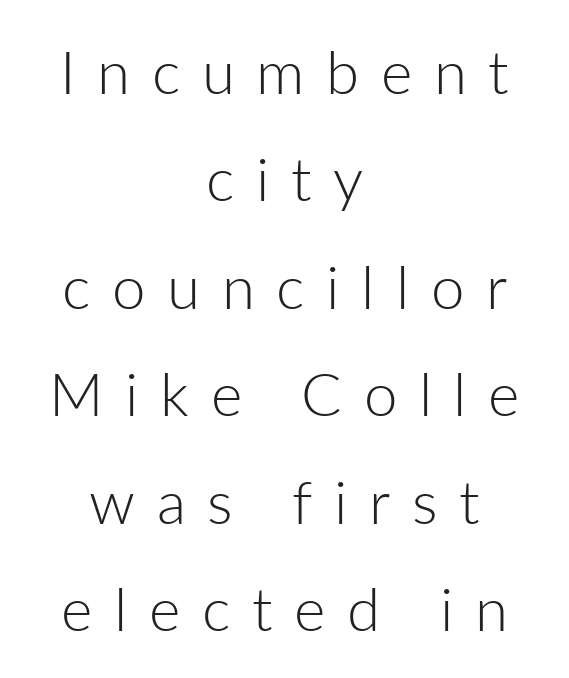
The image shows 60 px light sans-serif type, upright; set centered, line spacing 1.79x, unusually wide letter spacing (+0.36 em), not underlined; low stroke contrast and a medium x-height.
